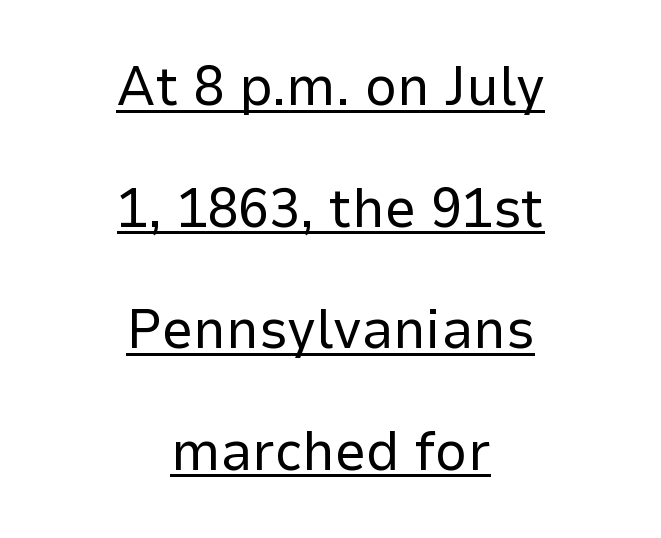
{"serif": "no", "italic": "no", "bold": "no", "weight": "regular", "width": "normal", "stroke_contrast": "low", "x_height": "medium", "monospaced": "no", "underline": "yes", "align": "center", "line_spacing": "loose", "line_spacing_ratio": 2.17, "letter_spacing": "normal", "letter_spacing_em": 0.0, "glyph_px": 56}
